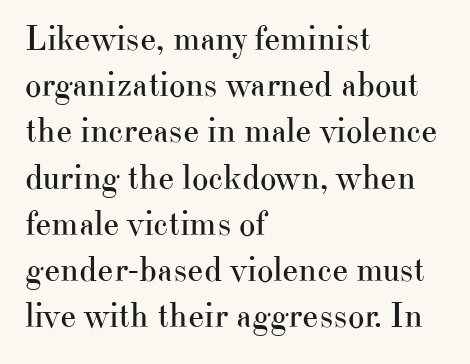
The gap between lines stays unmarked. Every character sits straight up, as roman type does. Compared with a centered layout, this one pins lines to the left instead. Type style note: has serifs. Caption: standard tracking, unaltered.
